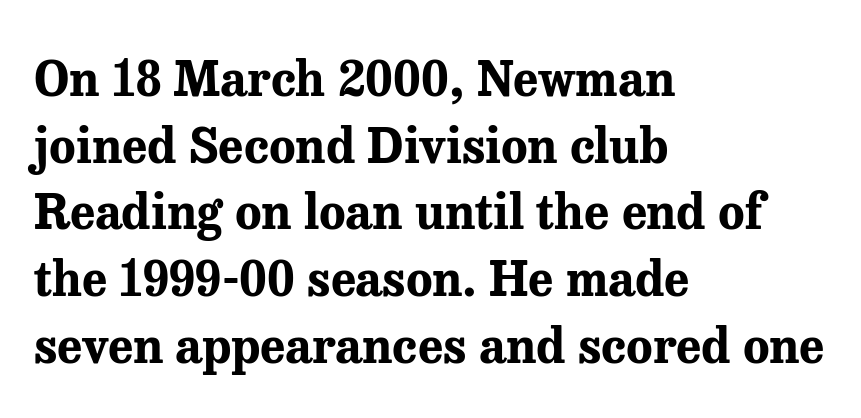
Q: Is the text bold? A: Yes.
Q: Is the text italic (slanted)? A: No, it is upright.
Q: Is the typeface a serif or a sans-serif typeface? A: Serif.
Q: Is the text underlined? A: No.
Q: How is the paragraph aligned? A: Left-aligned.
Q: Is the spacing between letters normal or unusually wide? A: Normal.
Q: Is the spacing between lines tight, normal or loose? A: Normal.
Q: Width (condensed, normal, or wide)? A: Normal.
Q: Stroke contrast? A: Medium.
Q: x-height? A: Medium.
Q: Monospaced? A: No.
